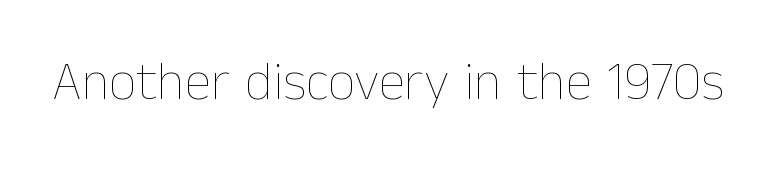
The image shows 54 px thin type, upright; set normal letter spacing, not underlined; low stroke contrast and a medium x-height.
